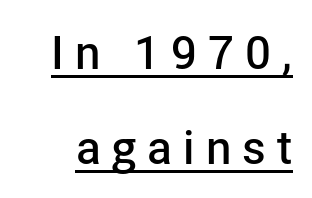
Honestly, the letter spacing is so wide it's the main thing you notice. Serif or sans? Sans — the stroke terminals are bare. The letters stand straight up with perfectly vertical stems. In terms of leading, this rendering errs on the spacious side. The passage shown is semibold, sitting just below true bold.
